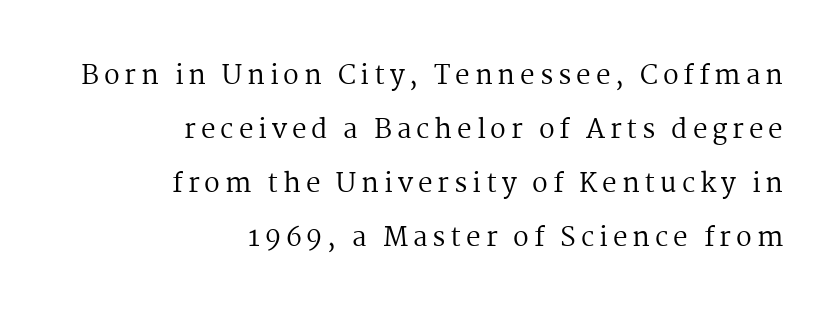
{"italic": "no", "bold": "no", "underline": "no", "align": "right", "line_spacing": "loose", "line_spacing_ratio": 2.08, "glyph_px": 26}
